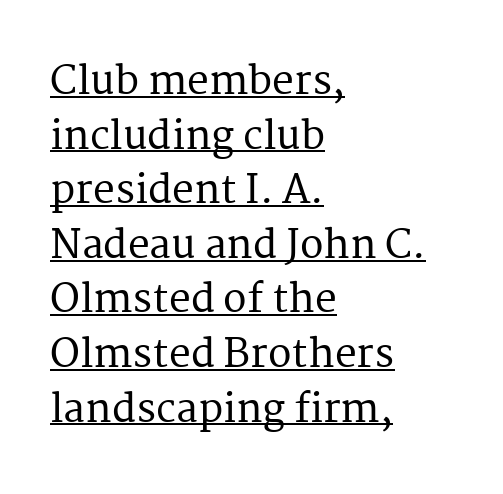
{"serif": "yes", "italic": "no", "width": "normal", "stroke_contrast": "medium", "x_height": "medium", "monospaced": "no", "underline": "yes", "align": "left", "line_spacing": "normal", "line_spacing_ratio": 1.4, "letter_spacing": "normal", "letter_spacing_em": 0.0, "glyph_px": 39}
